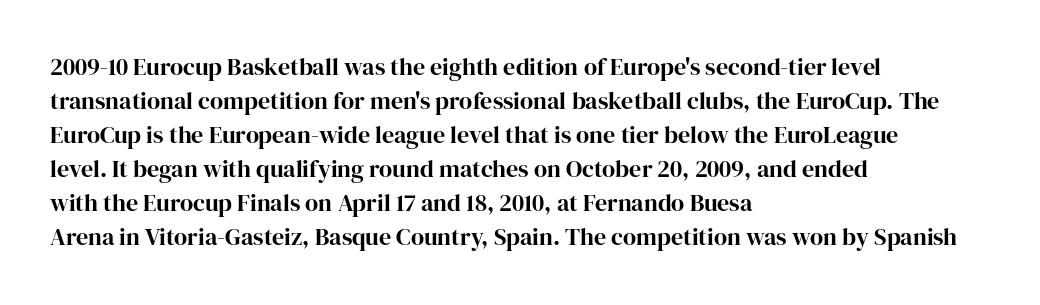
The image shows 24 px bold type, upright; set left-aligned, normal line spacing (1.42x), normal letter spacing, not underlined.
